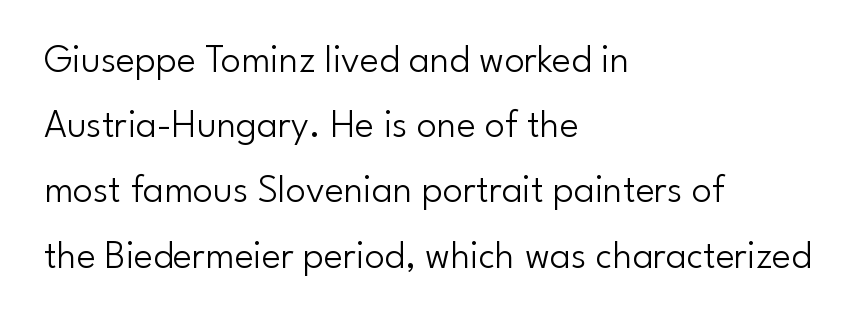
What kind of face is this? One without serifs — a sans. Beneath every word, the page is bare. The passage shown stacks its lines at a standard gap. The letters advance in unequal steps, a hallmark of proportional type. Do the letters lean? They stand straight.
